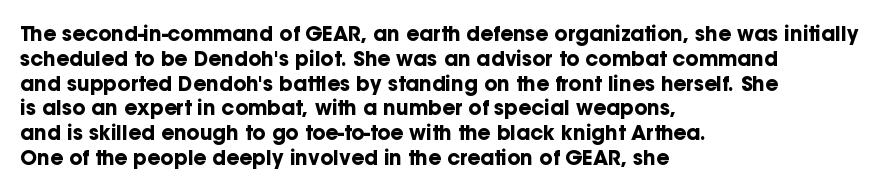
The image shows 20 px bold type, upright; set left-aligned, line spacing 1.24x, normal letter spacing, not underlined.
